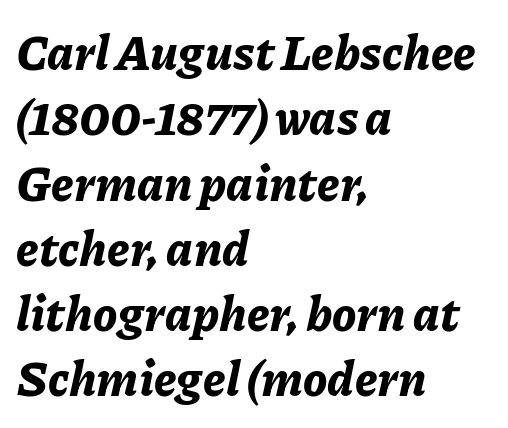
{"italic": "yes", "lean": "right", "slant_degrees": 11, "bold": "yes", "weight": "bold", "width": "normal", "stroke_contrast": "low", "x_height": "medium", "monospaced": "no", "underline": "no", "align": "left", "line_spacing": "normal", "line_spacing_ratio": 1.36, "letter_spacing": "normal", "letter_spacing_em": 0.0, "glyph_px": 48}
